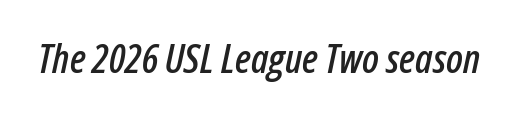
Do the characters align in a grid? No, the font is proportional. The letters are slanted; this is an italic face. Between one letter and the next there's only the usual sliver of space. The zone under the glyphs is completely vacant.
